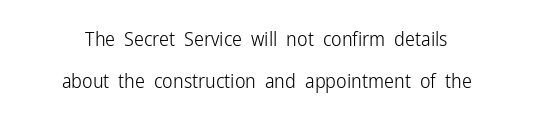
{"italic": "no", "bold": "no", "underline": "no", "align": "center", "line_spacing": "loose", "line_spacing_ratio": 2.08, "letter_spacing": "normal", "letter_spacing_em": 0.0, "glyph_px": 20}
